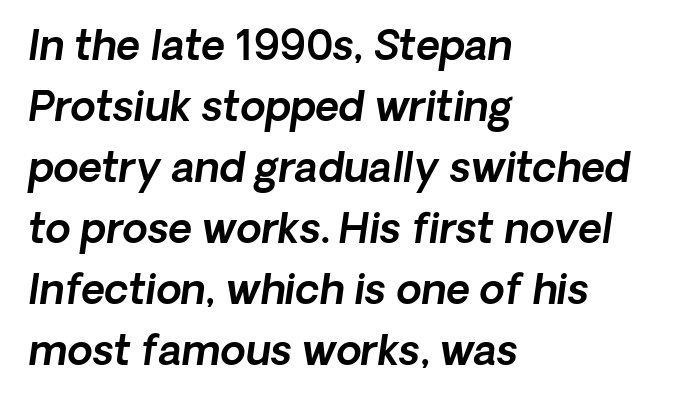
You could not count columns in this text — the font is proportionally spaced. A clean baseline with only descenders dipping below it. Tracking value appears to be zero — textbook default spacing. The lettering tilts uniformly, giving the passage an italic look. Normally led — the rows are evenly, conventionally spaced.
